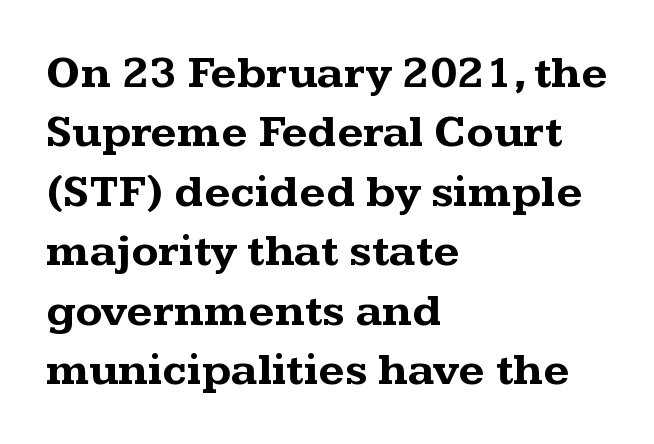
The image shows 45 px bold, wide serif type, upright; set left-aligned, normal line spacing (1.32x), normal letter spacing, not underlined; medium stroke contrast and a medium x-height.
